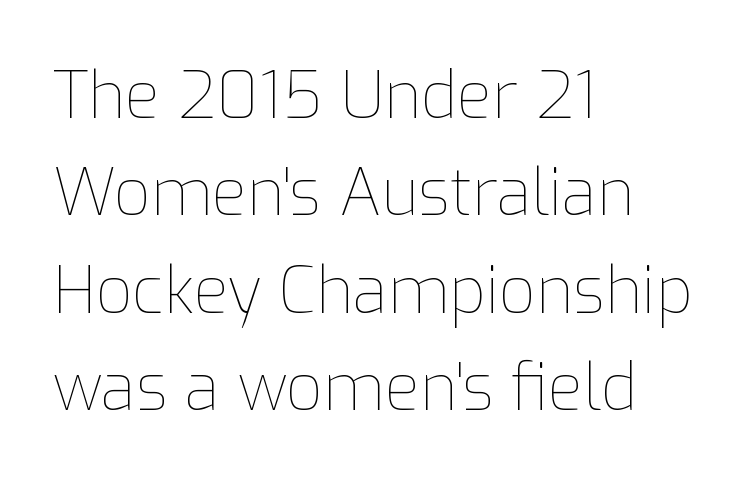
Q: Is the text bold? A: No.
Q: Is the text italic (slanted)? A: No, it is upright.
Q: Is the text underlined? A: No.
Q: How is the paragraph aligned? A: Left-aligned.
Q: Is the spacing between letters normal or unusually wide? A: Normal.
Q: Is the spacing between lines tight, normal or loose? A: Normal.
Q: Width (condensed, normal, or wide)? A: Normal.
Q: Stroke contrast? A: Low.
Q: x-height? A: Medium.
Q: Monospaced? A: No.
